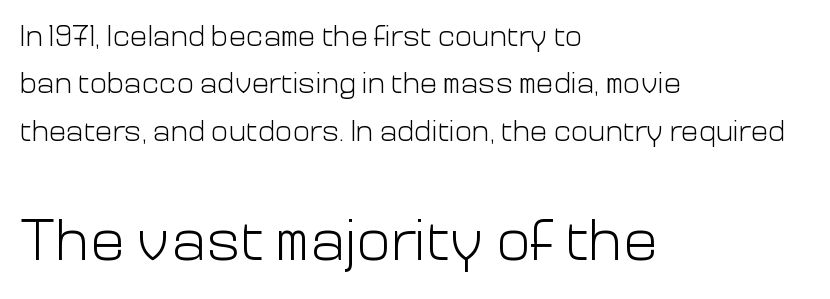
The image shows 58 px light sans-serif type, upright; set left-aligned, normal line spacing (1.63x), normal letter spacing, not underlined; the second (bottom) block is 2.0x larger; low stroke contrast and a medium x-height.
